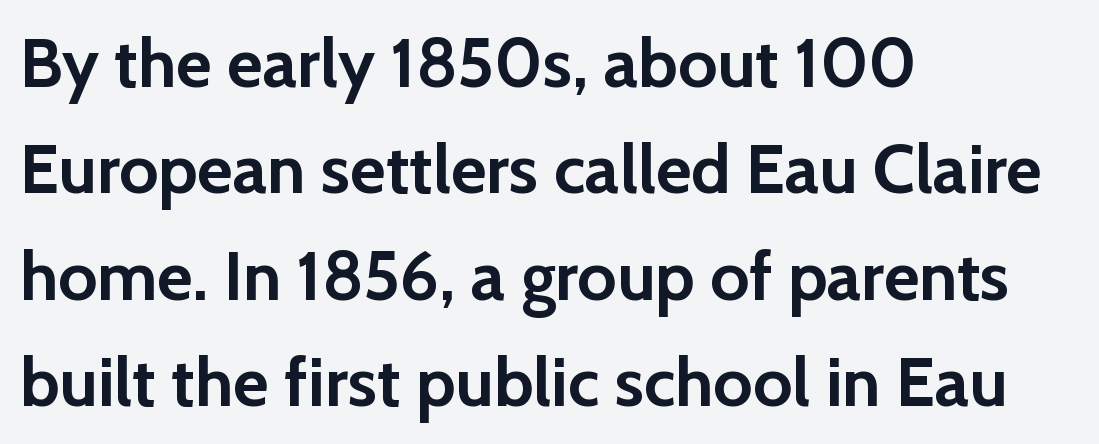
The image shows 69 px semibold sans-serif type, upright; set left-aligned, normal line spacing (1.54x), normal letter spacing, not underlined; low stroke contrast and a medium x-height.
